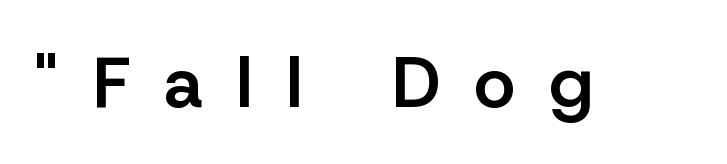
{"serif": "no", "italic": "no", "bold": "semi", "weight": "semibold", "width": "normal", "stroke_contrast": "low", "x_height": "medium", "monospaced": "no", "underline": "no", "letter_spacing": "wide", "letter_spacing_em": 0.48, "glyph_px": 71}
